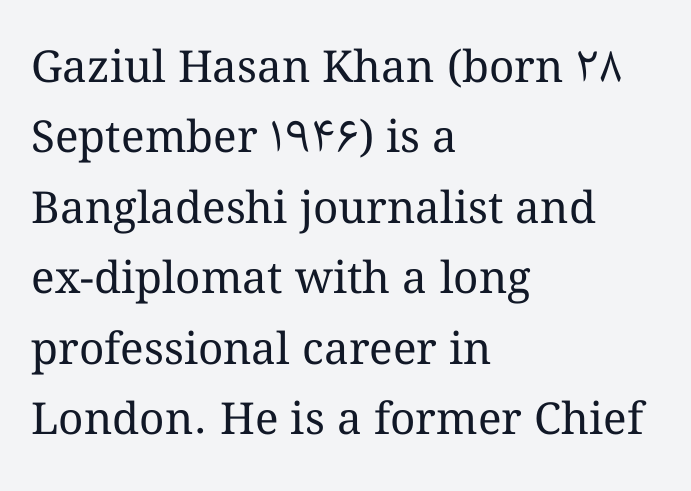
The image shows 44 px regular-weight type, upright; set left-aligned, normal line spacing (1.6x), normal letter spacing, not underlined; medium stroke contrast and a medium x-height.
